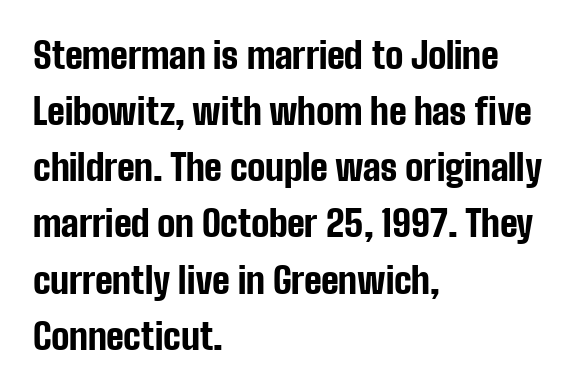
{"serif": "no", "italic": "no", "bold": "yes", "weight": "bold", "width": "condensed", "stroke_contrast": "low", "x_height": "medium", "monospaced": "no", "underline": "no", "align": "left", "line_spacing": "normal", "line_spacing_ratio": 1.56, "letter_spacing": "normal", "letter_spacing_em": 0.0, "glyph_px": 36}
